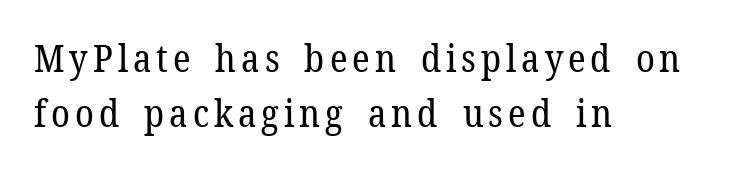
Think of a printed novel: that variable character pitch is what you see here. Think standard paragraph weight, or any step lighter than that. These lines are set flush left with a ragged right edge. Check the space under the baseline: it is left empty.
